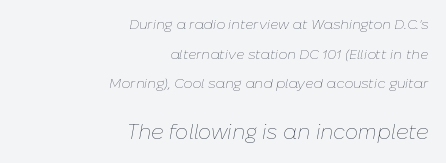
The image shows 21 px text type, italic (leaning right); set right-aligned, loose line spacing (2.11x), normal letter spacing, not underlined; the second (bottom) block is 1.5x larger.
